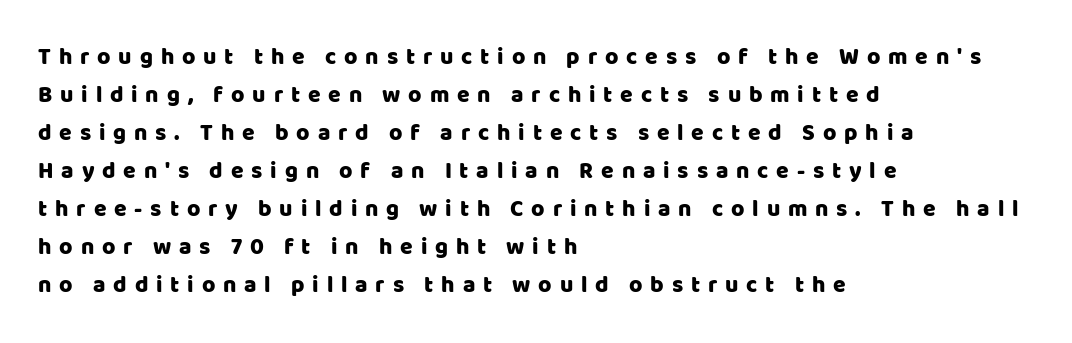
Spacing between characters has been opened up far beyond the box default. These lines are set flush left with a ragged right edge. Clear beneath every line of the passage. A roman cut, with each character standing at attention. What's the leading like? Ordinary, nothing unusual.
